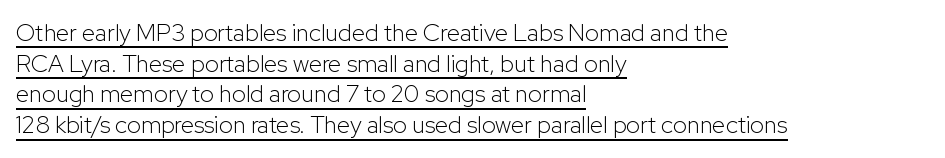
Q: Is the text bold? A: No.
Q: Is the text italic (slanted)? A: No, it is upright.
Q: Is the text underlined? A: Yes.
Q: How is the paragraph aligned? A: Left-aligned.
Q: Is the spacing between letters normal or unusually wide? A: Normal.
Q: Is the spacing between lines tight, normal or loose? A: Normal.
